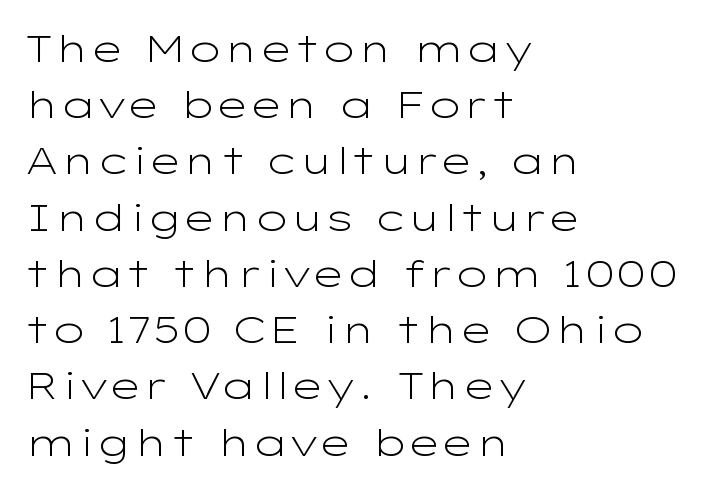
The image shows 38 px light, wide sans-serif type, upright; set left-aligned, normal line spacing (1.48x), normal letter spacing, not underlined; low stroke contrast and a medium x-height.
